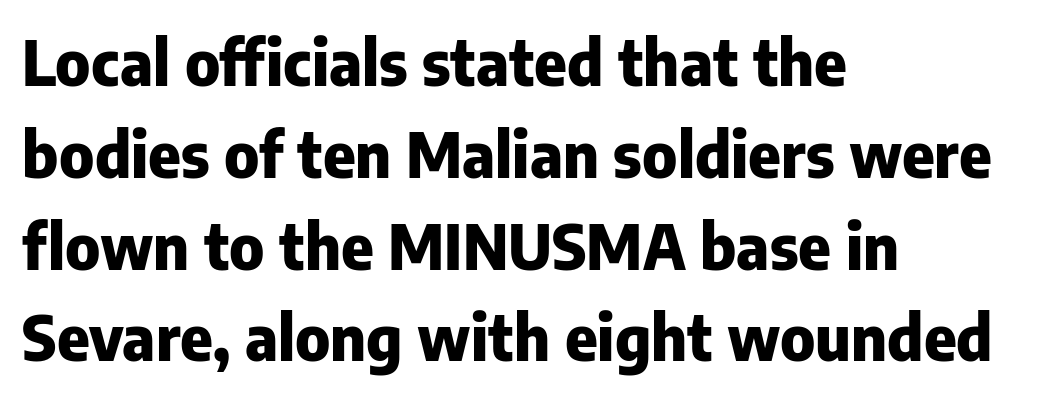
The image shows 62 px heavy sans-serif type, upright; set left-aligned, normal line spacing (1.48x), normal letter spacing, not underlined; low stroke contrast and a medium x-height.
